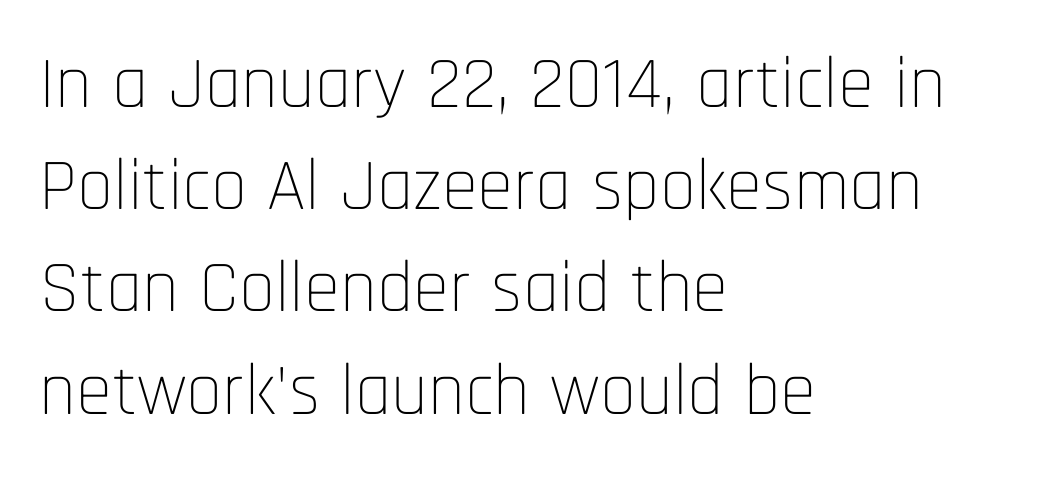
{"serif": "no", "italic": "no", "bold": "no", "weight": "thin", "width": "condensed", "stroke_contrast": "low", "x_height": "large", "monospaced": "no", "underline": "no", "align": "left", "line_spacing": "normal", "line_spacing_ratio": 1.4, "letter_spacing": "normal", "letter_spacing_em": 0.0, "glyph_px": 73}
